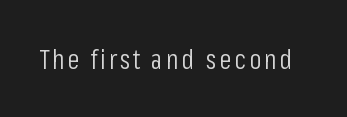
{"serif": "no", "italic": "no", "bold": "no", "weight": "light", "width": "condensed", "stroke_contrast": "low", "x_height": "medium", "monospaced": "no", "underline": "no", "glyph_px": 28}
